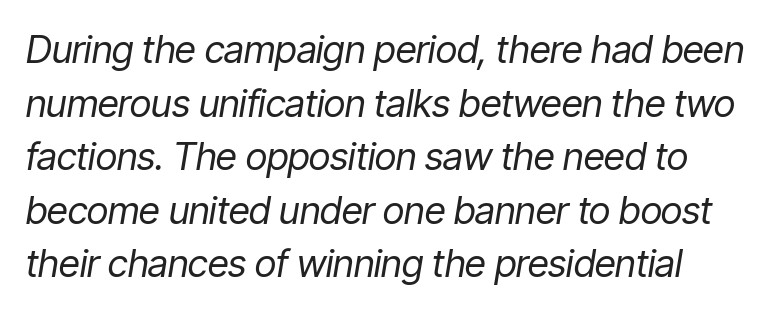
Q: Is the text bold? A: No.
Q: Is the text italic (slanted)? A: Yes, it leans right by about 9 degrees.
Q: Is the text underlined? A: No.
Q: Is the spacing between letters normal or unusually wide? A: Normal.
Q: Is the spacing between lines tight, normal or loose? A: Normal.
Q: Width (condensed, normal, or wide)? A: Condensed.
Q: Stroke contrast? A: Low.
Q: x-height? A: Medium.
Q: Monospaced? A: No.
